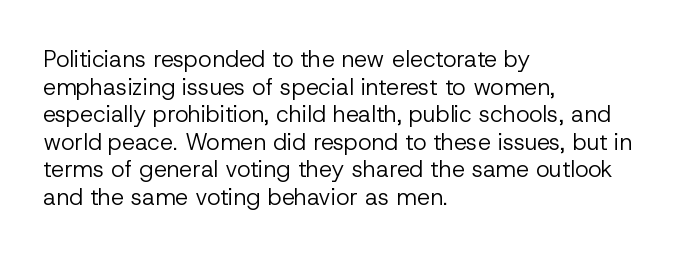
Q: Is the text bold? A: No.
Q: Is the text italic (slanted)? A: No, it is upright.
Q: Is the text underlined? A: No.
Q: How is the paragraph aligned? A: Left-aligned.
Q: Is the spacing between letters normal or unusually wide? A: Normal.
